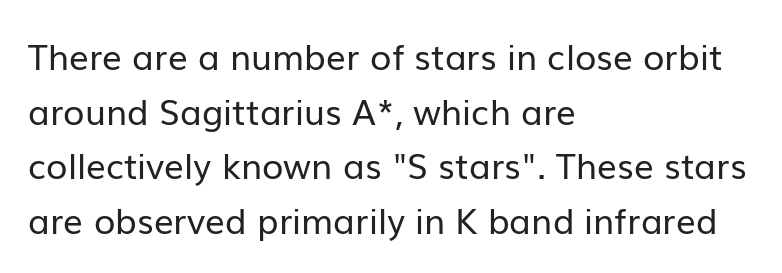
Notice how the passage keeps a crisp vertical edge on the left only. Ordinary non-slanted type is in use. The strokes carry an ordinary text weight at most. The foot of each line stays bare and open.
